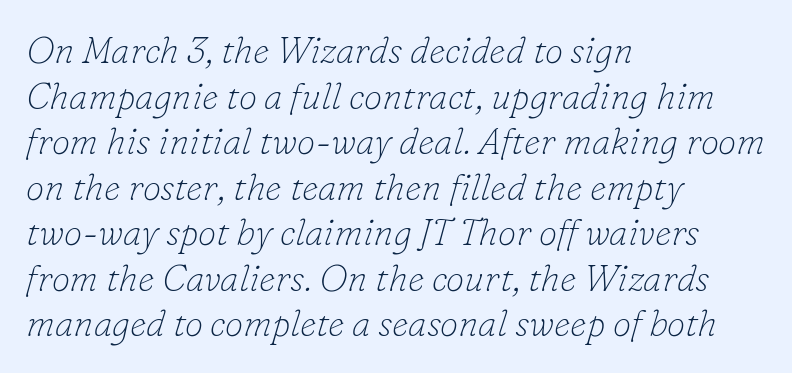
This is serif lettering, the kind often seen in printed books. The text carries the slant typical of an italic or oblique font. Plain, unruled lines of type. No extra tracking has been applied to these lines. The passage shown is not bold in any degree.
